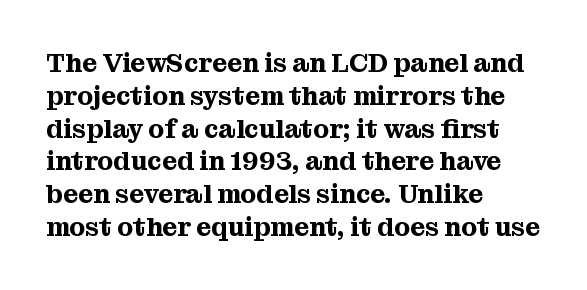
Each new line begins a customary step beneath the previous one. The passage shown is not underscored anywhere. Unlike italic type, these characters show no tilt at all. Casual observation: everything's shoved over to the left.
